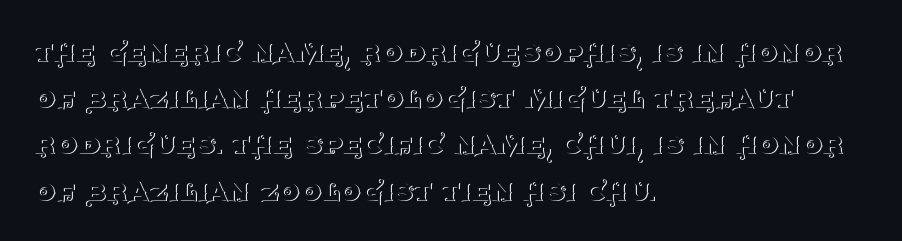
{"serif": "yes", "italic": "no", "bold": "no", "weight": "thin", "width": "normal", "stroke_contrast": "medium", "x_height": "large", "monospaced": "no", "underline": "no", "align": "left", "line_spacing": "normal", "line_spacing_ratio": 1.36, "letter_spacing": "normal", "letter_spacing_em": 0.0, "glyph_px": 34}
